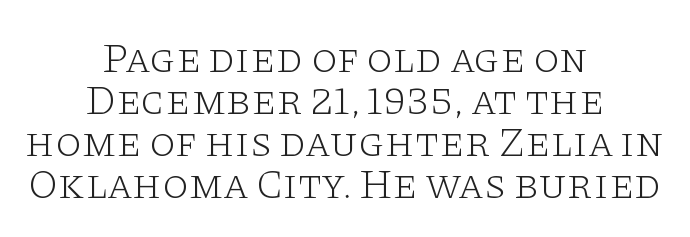
Q: Is the text bold? A: No.
Q: Is the text italic (slanted)? A: No, it is upright.
Q: Is the typeface a serif or a sans-serif typeface? A: Serif.
Q: Is the text underlined? A: No.
Q: How is the paragraph aligned? A: Centered.
Q: Is the spacing between letters normal or unusually wide? A: Normal.
Q: Is the spacing between lines tight, normal or loose? A: Tight.
Q: Width (condensed, normal, or wide)? A: Wide.
Q: Stroke contrast? A: Low.
Q: x-height? A: Large.
Q: Monospaced? A: No.
